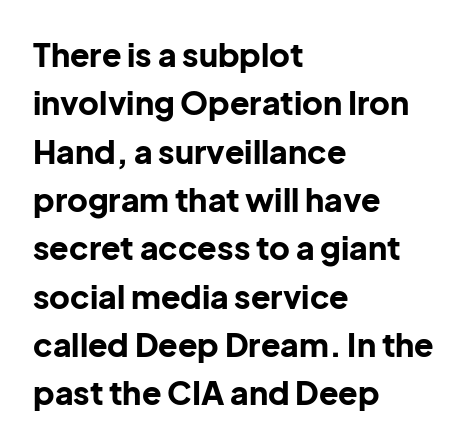
{"serif": "no", "italic": "no", "bold": "yes", "weight": "bold", "width": "normal", "stroke_contrast": "low", "x_height": "medium", "monospaced": "no", "underline": "no", "align": "left", "line_spacing": "normal", "line_spacing_ratio": 1.51, "letter_spacing": "normal", "letter_spacing_em": 0.0, "glyph_px": 32}
